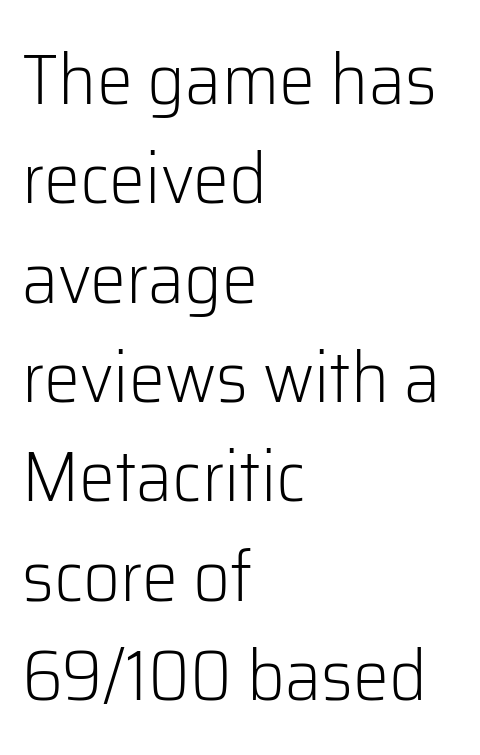
The image shows 72 px light sans-serif type, upright; set left-aligned, normal line spacing (1.38x), normal letter spacing, not underlined; low stroke contrast and a medium x-height.
